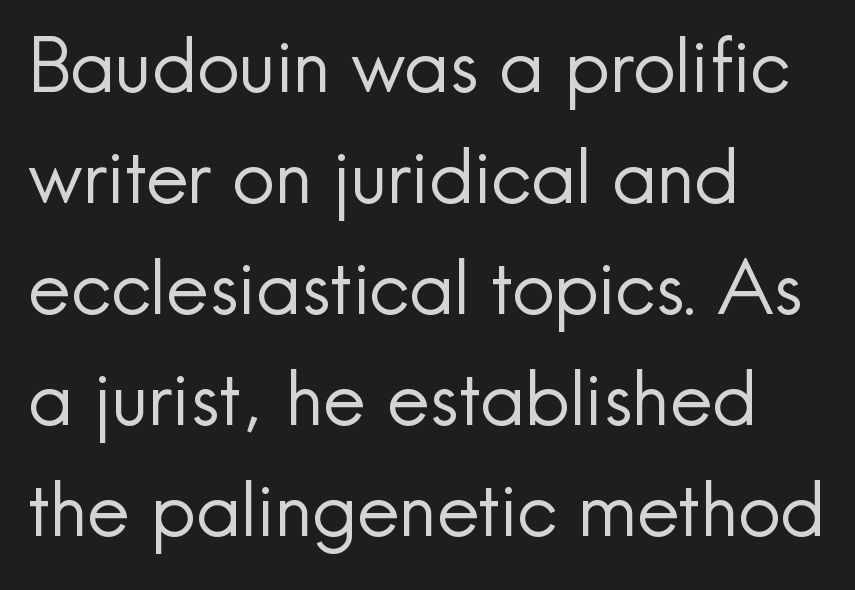
Q: Is the text bold? A: No.
Q: Is the text italic (slanted)? A: No, it is upright.
Q: Is the typeface a serif or a sans-serif typeface? A: Sans-serif.
Q: Is the text underlined? A: No.
Q: How is the paragraph aligned? A: Left-aligned.
Q: Is the spacing between letters normal or unusually wide? A: Normal.
Q: Is the spacing between lines tight, normal or loose? A: Normal.
Q: Width (condensed, normal, or wide)? A: Normal.
Q: x-height? A: Small.
Q: Monospaced? A: No.
